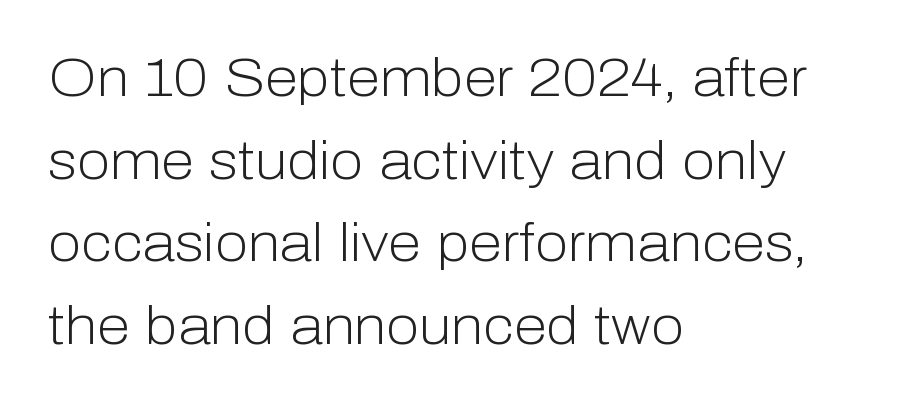
Left-aligned paragraph, ragged on the right. Bold? No — there's no thickening of the strokes. Baseline-to-baseline distance is the conventional proportion of letter height. You could not count columns in this text — the font is proportionally spaced. Rule under the text: the space is simply empty. Font category for this specimen: sans-serif.
